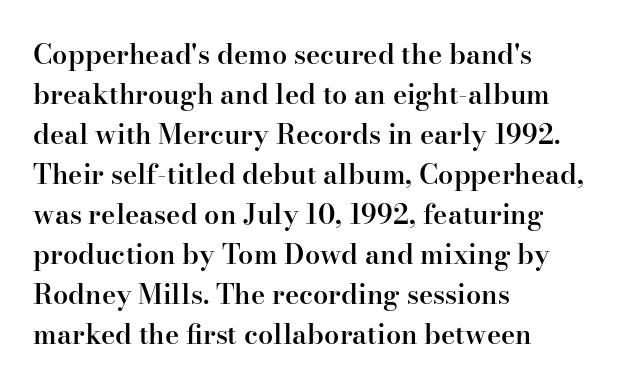
{"italic": "no", "bold": "semi", "underline": "no", "align": "left", "line_spacing": "normal", "line_spacing_ratio": 1.48, "letter_spacing": "normal", "letter_spacing_em": 0.0, "glyph_px": 27}
